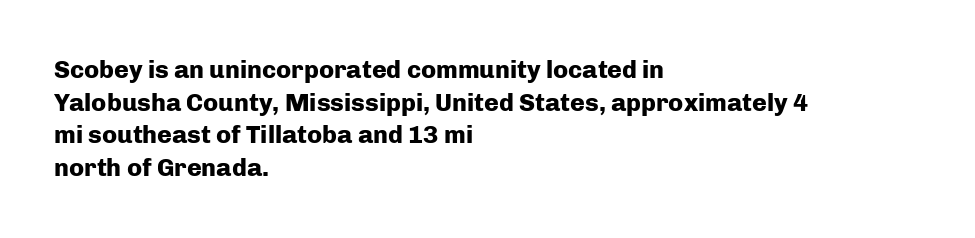
Q: Is the text bold? A: Yes.
Q: Is the text italic (slanted)? A: No, it is upright.
Q: Is the text underlined? A: No.
Q: How is the paragraph aligned? A: Left-aligned.
Q: Is the spacing between letters normal or unusually wide? A: Normal.
Q: Is the spacing between lines tight, normal or loose? A: Normal.
